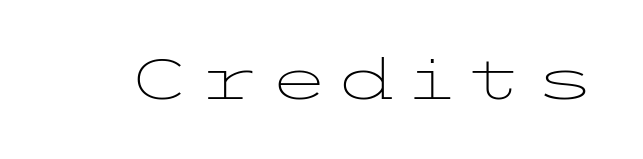
{"serif": "no", "italic": "no", "bold": "no", "weight": "light", "width": "wide", "stroke_contrast": "low", "x_height": "medium", "underline": "no", "glyph_px": 56}
